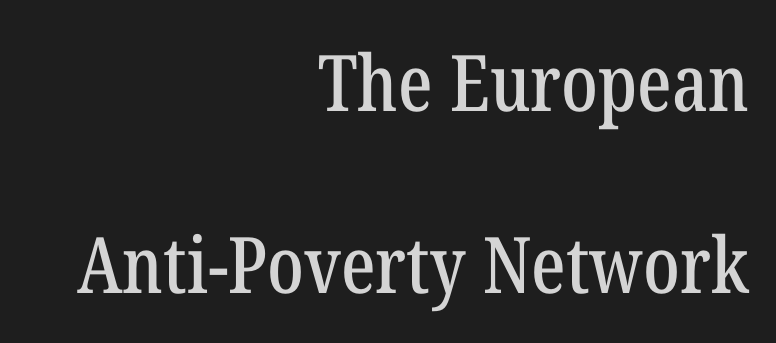
Q: Is the text italic (slanted)? A: No, it is upright.
Q: Is the typeface a serif or a sans-serif typeface? A: Serif.
Q: Is the text underlined? A: No.
Q: How is the paragraph aligned? A: Right-aligned.
Q: Is the spacing between letters normal or unusually wide? A: Normal.
Q: Is the spacing between lines tight, normal or loose? A: Loose.
Q: Width (condensed, normal, or wide)? A: Condensed.
Q: Stroke contrast? A: Low.
Q: x-height? A: Medium.
Q: Monospaced? A: No.
